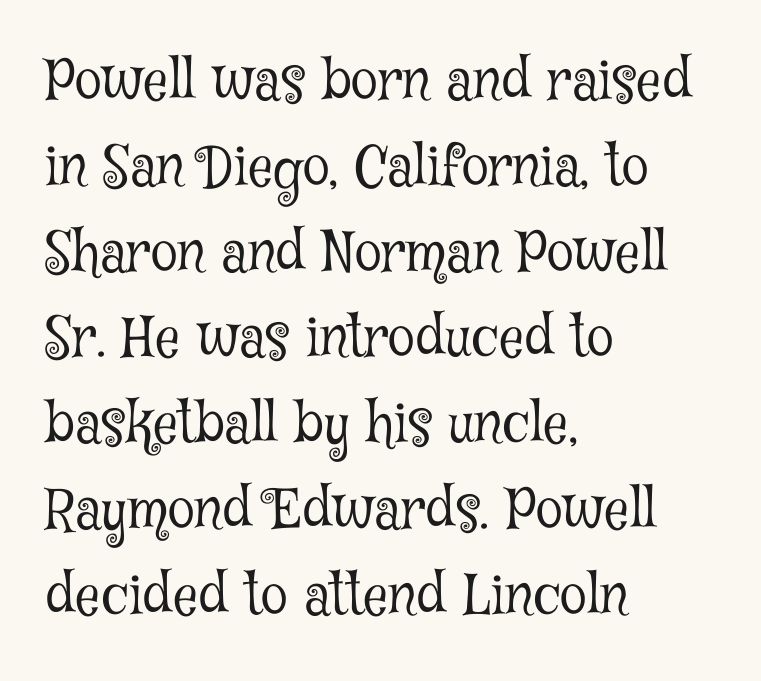
The image shows 55 px light, condensed serif type, upright; set left-aligned, normal line spacing (1.56x), normal letter spacing, not underlined; low stroke contrast and a medium x-height.
